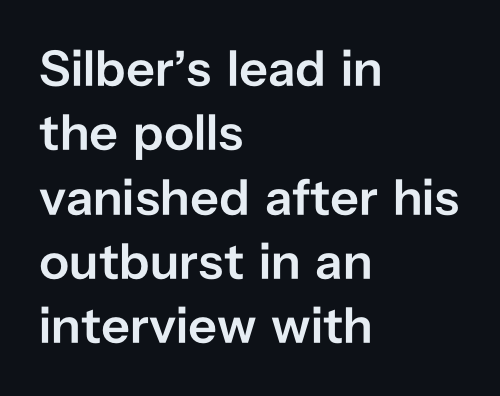
{"serif": "no", "italic": "no", "bold": "semi", "weight": "semibold", "width": "normal", "stroke_contrast": "low", "x_height": "medium", "monospaced": "no", "underline": "no", "align": "left", "line_spacing": "normal", "line_spacing_ratio": 1.26, "letter_spacing": "normal", "letter_spacing_em": 0.0, "glyph_px": 51}
